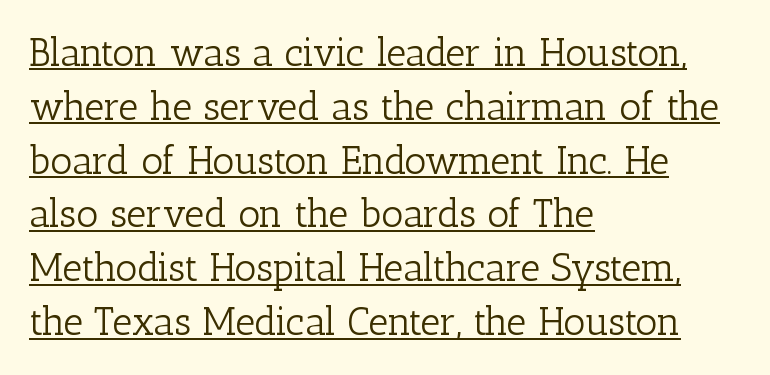
A light-to-regular cut is what we see here. Nope, not italic — everything's standing straight. Every row of glyphs begins at an identical x-position on the left. Yep, those are serifs on the letters. Inter-character spacing is left at the font's built-in metrics.
